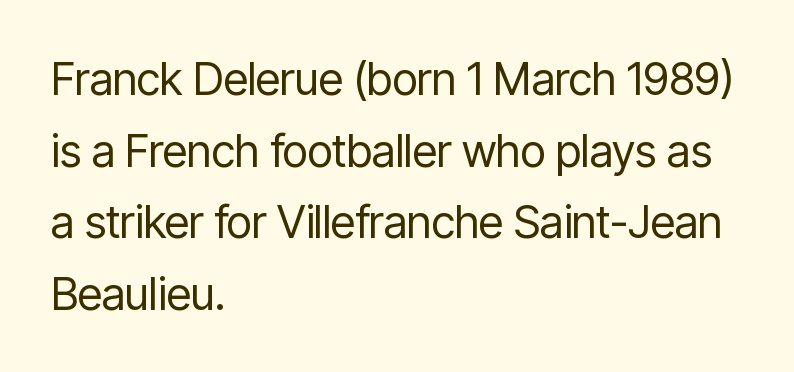
These lines are rendered in a variable-pitch font. Unmarked baselines from the first word to the last. Notice how the stems are strictly vertical — no italics here. Stem width sits at or under what a default text font uses. The letters sit at their default tracking, neither squeezed nor spread. Are there feet on the stems? There aren't — it's a sans.
